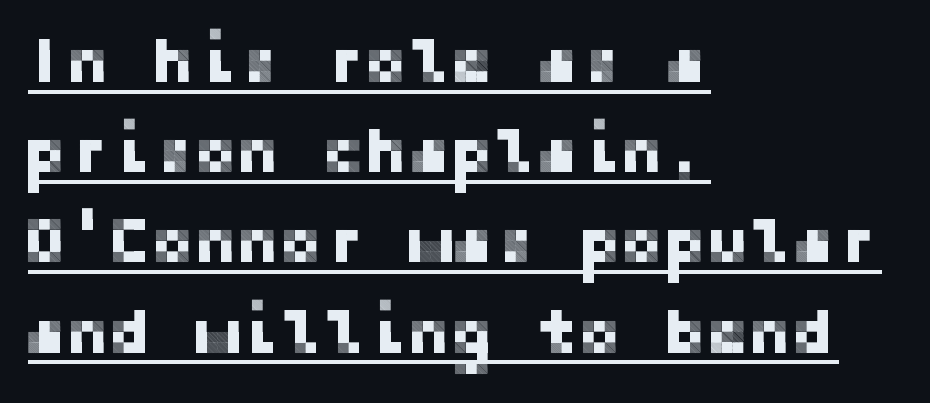
The typography opts for an upright posture over an oblique one. The characters display no serif detailing; their extremities are plain. Layout note: lines flush left. A typographer would call this underscored text. Caption: standard tracking, unaltered.
